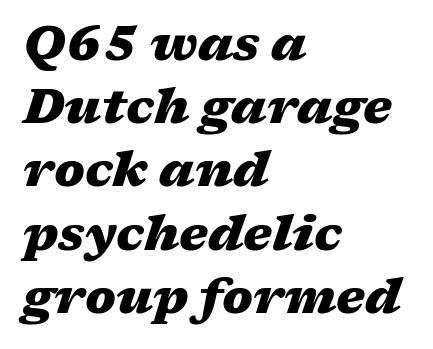
Q: Is the text bold? A: Yes.
Q: Is the text italic (slanted)? A: Yes, it leans right by about 17 degrees.
Q: Is the text underlined? A: No.
Q: How is the paragraph aligned? A: Left-aligned.
Q: Is the spacing between letters normal or unusually wide? A: Normal.
Q: Is the spacing between lines tight, normal or loose? A: Normal.
Q: Width (condensed, normal, or wide)? A: Wide.
Q: Stroke contrast? A: Medium.
Q: x-height? A: Medium.
Q: Monospaced? A: No.
